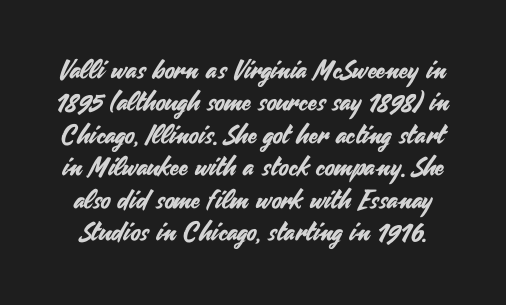
Q: Is the text italic (slanted)? A: Yes.
Q: Is the text underlined? A: No.
Q: Is the spacing between letters normal or unusually wide? A: Normal.
Q: Is the spacing between lines tight, normal or loose? A: Normal.
